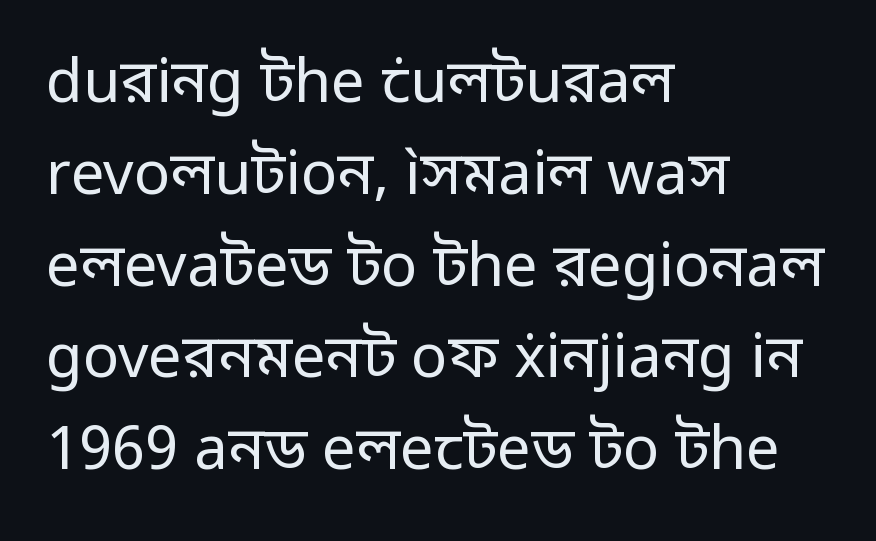
{"serif": "no", "italic": "no", "bold": "no", "weight": "regular", "width": "normal", "stroke_contrast": "low", "x_height": "medium", "monospaced": "no", "underline": "no", "align": "left", "line_spacing": "normal", "line_spacing_ratio": 1.53, "letter_spacing": "normal", "letter_spacing_em": 0.0, "glyph_px": 60}
